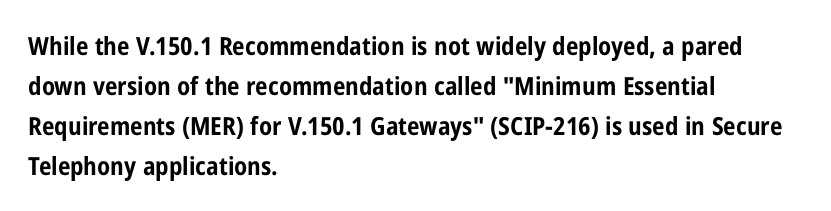
{"italic": "no", "bold": "yes", "underline": "no", "align": "left", "line_spacing": "normal", "line_spacing_ratio": 1.6, "letter_spacing": "normal", "letter_spacing_em": 0.0, "glyph_px": 25}
